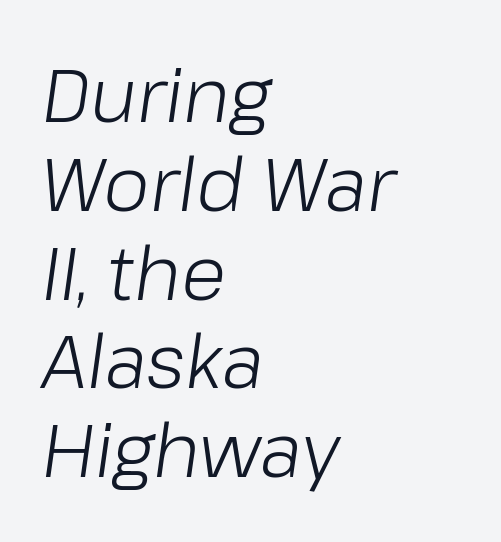
The image shows 74 px light type, italic (leaning right); set left-aligned, line spacing 1.2x, normal letter spacing, not underlined; low stroke contrast and a medium x-height.
